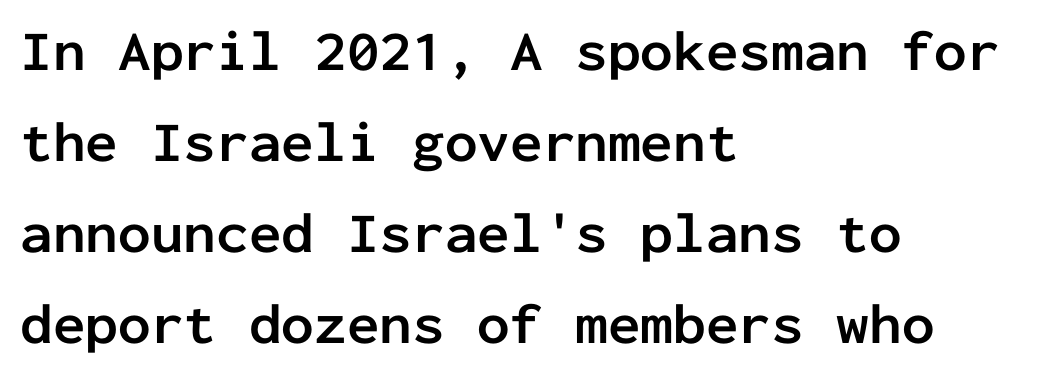
{"serif": "no", "italic": "no", "bold": "yes", "weight": "semibold", "width": "normal", "stroke_contrast": "low", "x_height": "medium", "monospaced": "yes", "underline": "no", "align": "left", "line_spacing": "normal", "line_spacing_ratio": 1.57, "letter_spacing": "normal", "letter_spacing_em": 0.0, "glyph_px": 58}
